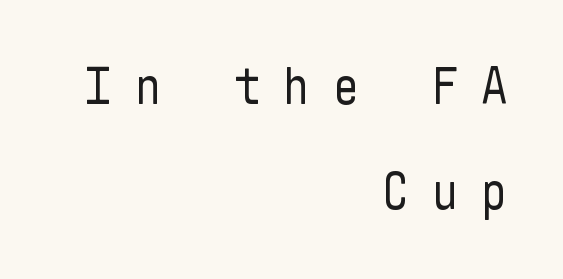
Q: Is the text bold? A: No.
Q: Is the text italic (slanted)? A: No, it is upright.
Q: Is the typeface a serif or a sans-serif typeface? A: Sans-serif.
Q: Is the text underlined? A: No.
Q: How is the paragraph aligned? A: Right-aligned.
Q: Is the spacing between letters normal or unusually wide? A: Unusually wide.
Q: Is the spacing between lines tight, normal or loose? A: Loose.
Q: Width (condensed, normal, or wide)? A: Condensed.
Q: Stroke contrast? A: Low.
Q: x-height? A: Medium.
